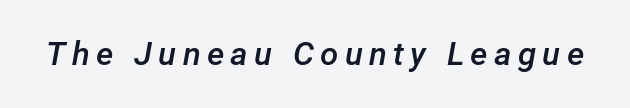
Q: Is the text bold? A: Semi-bold.
Q: Is the text italic (slanted)? A: Yes, it leans right by about 12 degrees.
Q: Is the text underlined? A: No.
Q: Width (condensed, normal, or wide)? A: Normal.
Q: Stroke contrast? A: Low.
Q: x-height? A: Medium.
Q: Monospaced? A: No.
